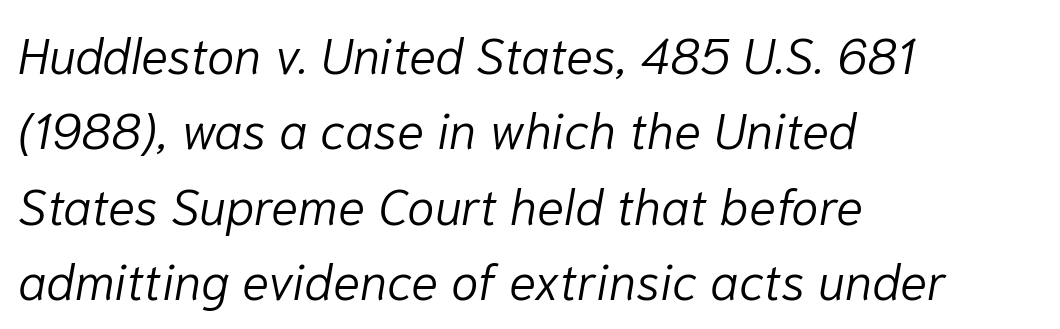
Q: Is the text bold? A: No.
Q: Is the text italic (slanted)? A: Yes, it leans right by about 10 degrees.
Q: Is the text underlined? A: No.
Q: How is the paragraph aligned? A: Left-aligned.
Q: Is the spacing between letters normal or unusually wide? A: Normal.
Q: Is the spacing between lines tight, normal or loose? A: Normal.
Q: Width (condensed, normal, or wide)? A: Normal.
Q: Stroke contrast? A: Low.
Q: x-height? A: Medium.
Q: Monospaced? A: No.
